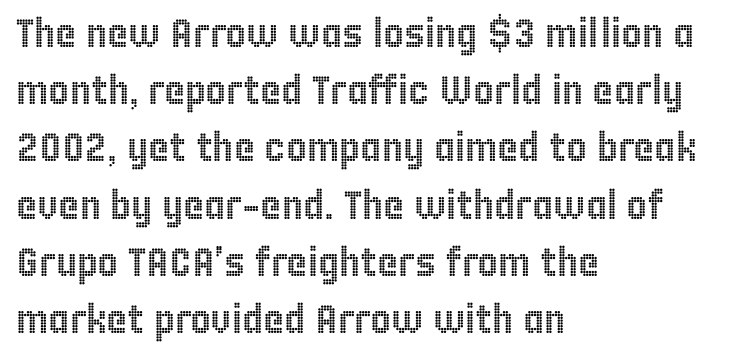
Q: Is the text italic (slanted)? A: No, it is upright.
Q: Is the text underlined? A: No.
Q: How is the paragraph aligned? A: Left-aligned.
Q: Is the spacing between letters normal or unusually wide? A: Normal.
Q: Is the spacing between lines tight, normal or loose? A: Normal.
Q: Width (condensed, normal, or wide)? A: Condensed.
Q: x-height? A: Large.
Q: Monospaced? A: No.
